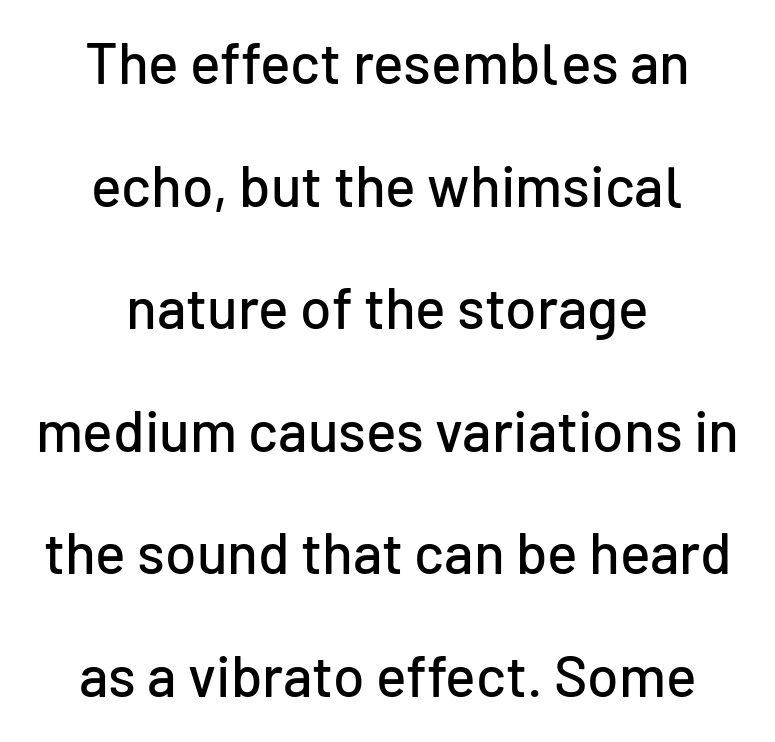
{"serif": "no", "italic": "no", "width": "normal", "stroke_contrast": "low", "x_height": "medium", "monospaced": "no", "underline": "no", "align": "center", "line_spacing": "loose", "line_spacing_ratio": 2.15, "letter_spacing": "normal", "letter_spacing_em": 0.0, "glyph_px": 57}
